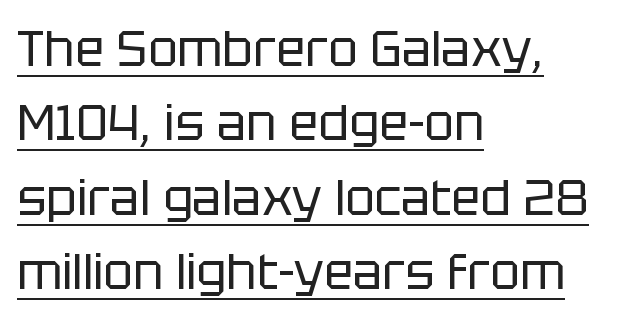
{"serif": "no", "italic": "no", "bold": "no", "weight": "regular", "width": "normal", "stroke_contrast": "low", "x_height": "large", "monospaced": "no", "underline": "yes", "align": "left", "line_spacing": "normal", "line_spacing_ratio": 1.52, "letter_spacing": "normal", "letter_spacing_em": 0.0, "glyph_px": 49}
